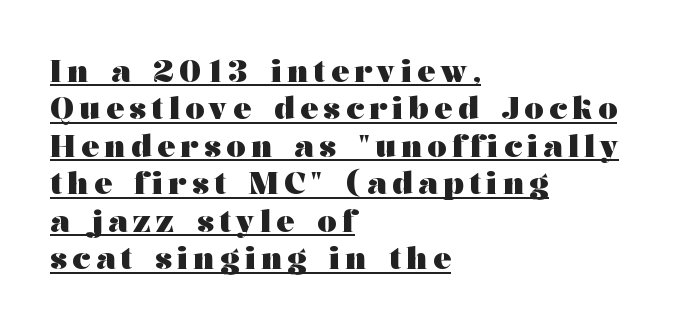
The ragged edge is on the right, which tells us the setting is flush left. One glance says typical: line gaps are just what's usual. Observe the serifs anchoring each vertical stroke in this sample. Do the letters lean? They stand straight.
